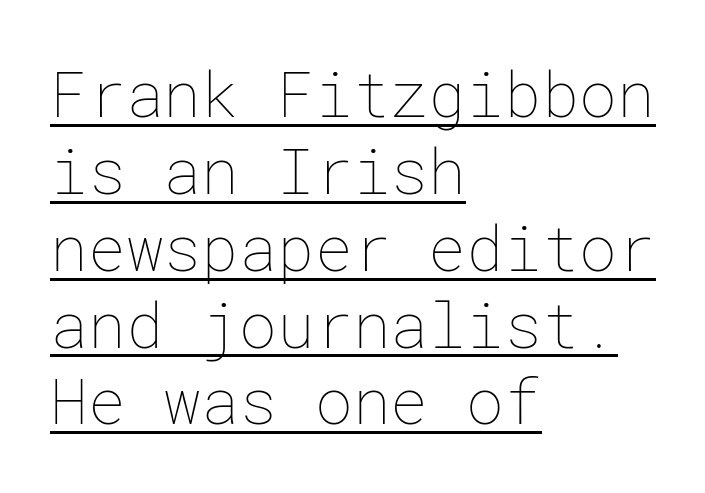
{"italic": "no", "bold": "no", "weight": "thin", "width": "normal", "stroke_contrast": "low", "x_height": "medium", "underline": "yes", "align": "left", "line_spacing_ratio": 1.22, "letter_spacing": "normal", "letter_spacing_em": 0.0, "glyph_px": 63}
